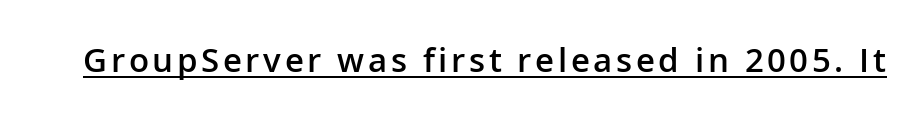
The image shows 33 px semibold sans-serif type, upright; set underlined; low stroke contrast and a medium x-height.
